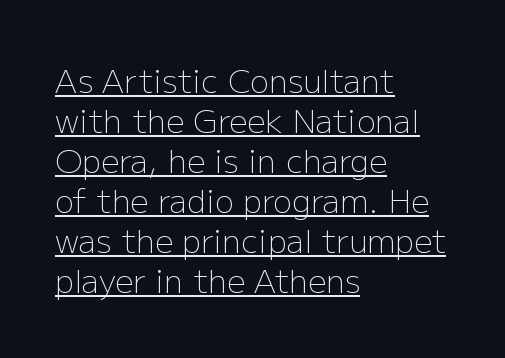
{"serif": "no", "italic": "no", "bold": "no", "weight": "light", "width": "normal", "stroke_contrast": "low", "x_height": "medium", "monospaced": "no", "underline": "yes", "align": "left", "line_spacing": "normal", "line_spacing_ratio": 1.25, "letter_spacing": "normal", "letter_spacing_em": 0.0, "glyph_px": 32}
